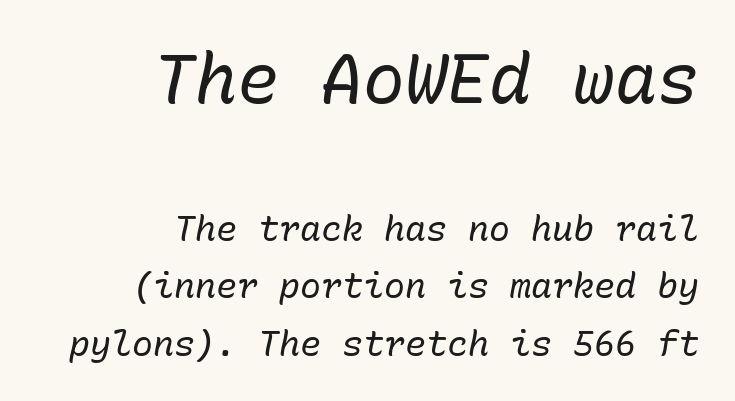
{"italic": "yes", "lean": "right", "slant_degrees": 10, "bold": "no", "weight": "regular", "width": "normal", "stroke_contrast": "low", "x_height": "medium", "monospaced": "yes", "underline": "no", "align": "right", "line_spacing": "normal", "line_spacing_ratio": 1.64, "letter_spacing": "normal", "letter_spacing_em": 0.0, "larger_block": "first", "size_ratio": 2.0, "glyph_px": 70}
